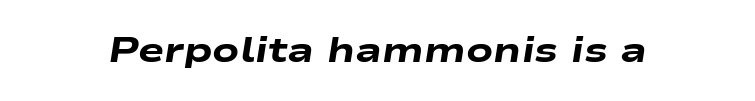
Do the characters align in a grid? No, the font is proportional. Nothing unusual about the tracking: characters are spaced as the font intends. The foot of each line stays bare and open. Would a proofreader flag this as italicized? Yes.
